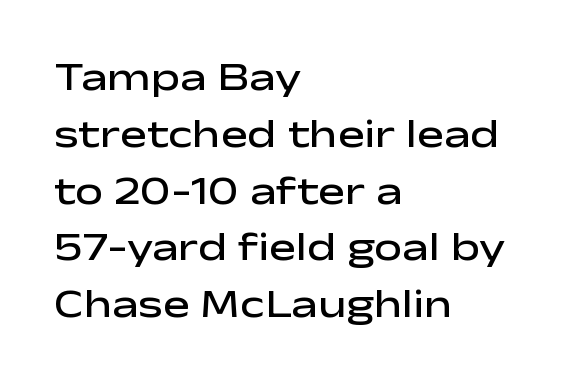
The image shows 40 px semibold, wide sans-serif type, upright; set left-aligned, normal line spacing (1.42x), normal letter spacing, not underlined; low stroke contrast and a medium x-height.
